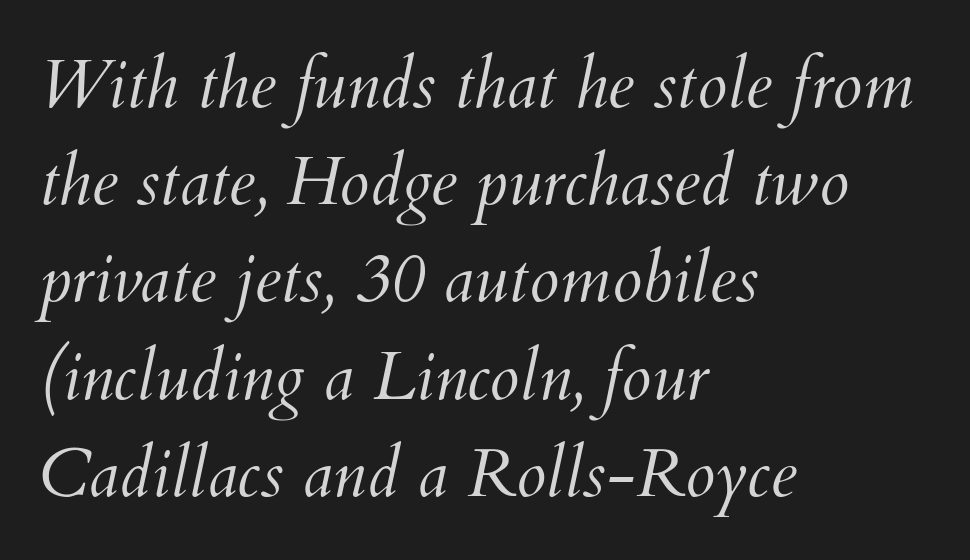
The image shows 68 px light type, italic (leaning right); set left-aligned, normal line spacing (1.43x), normal letter spacing, not underlined; medium stroke contrast and a small x-height.
